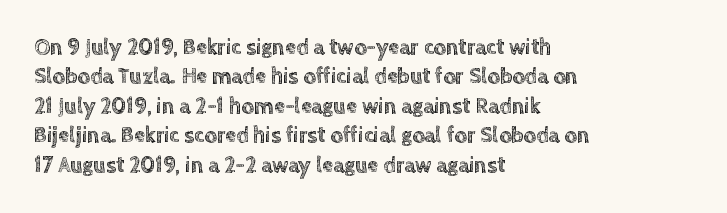
Reading down the block, your eye returns to a fixed left position each line. The type sits square on the baseline with zero lean. The space directly below the letters is spotless. Notice how descenders clear the ascenders below comfortably — that's standard leading. Each word holds together tightly as a unit, with standard inter-letter gaps.
